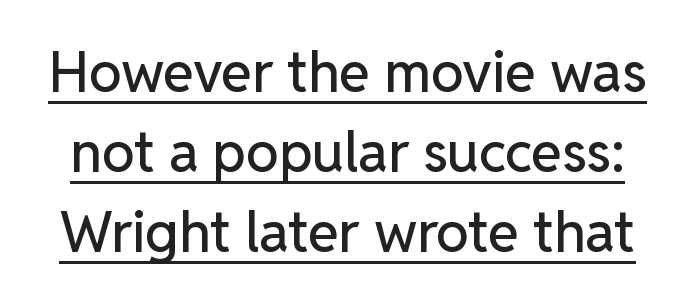
{"serif": "no", "italic": "no", "width": "normal", "stroke_contrast": "low", "x_height": "medium", "monospaced": "no", "underline": "yes", "line_spacing": "normal", "line_spacing_ratio": 1.43, "letter_spacing": "normal", "letter_spacing_em": 0.0, "glyph_px": 56}
